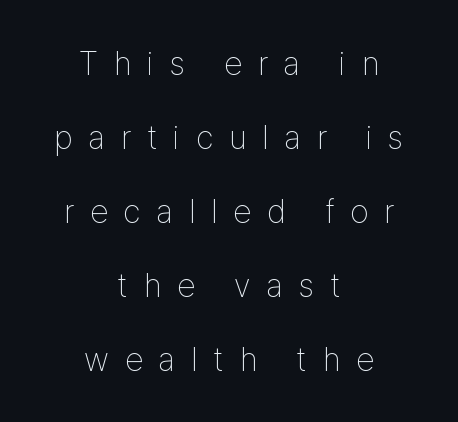
Q: Is the text bold? A: No.
Q: Is the text italic (slanted)? A: No, it is upright.
Q: Is the typeface a serif or a sans-serif typeface? A: Sans-serif.
Q: Is the text underlined? A: No.
Q: How is the paragraph aligned? A: Centered.
Q: Is the spacing between letters normal or unusually wide? A: Unusually wide.
Q: Is the spacing between lines tight, normal or loose? A: Loose.
Q: Width (condensed, normal, or wide)? A: Condensed.
Q: Stroke contrast? A: Low.
Q: x-height? A: Medium.
Q: Monospaced? A: No.
